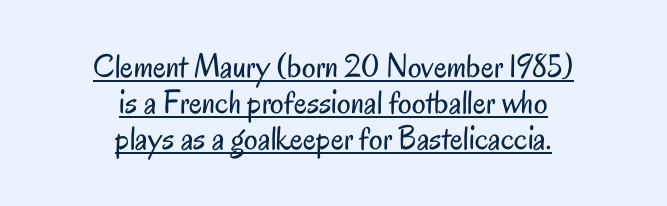
Q: Is the text bold? A: No.
Q: Is the text italic (slanted)? A: No, it is upright.
Q: Is the typeface a serif or a sans-serif typeface? A: Sans-serif.
Q: Is the text underlined? A: Yes.
Q: How is the paragraph aligned? A: Centered.
Q: Is the spacing between letters normal or unusually wide? A: Normal.
Q: Is the spacing between lines tight, normal or loose? A: Tight.
Q: Width (condensed, normal, or wide)? A: Condensed.
Q: Stroke contrast? A: Low.
Q: x-height? A: Small.
Q: Monospaced? A: No.
